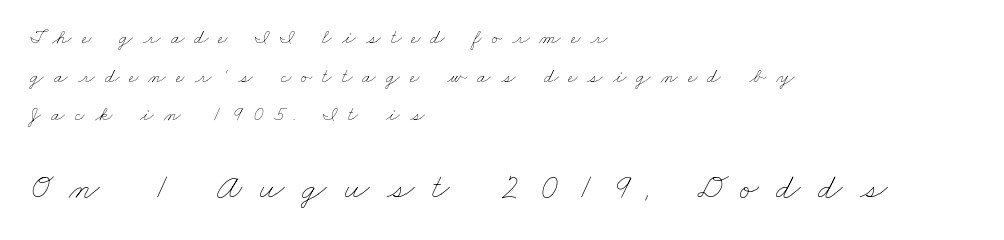
The image shows 35 px thin, wide type; set left-aligned, loose line spacing (1.93x), unusually wide letter spacing (+0.5 em), not underlined; the second (bottom) block is 1.75x larger; low stroke contrast and a small x-height.
